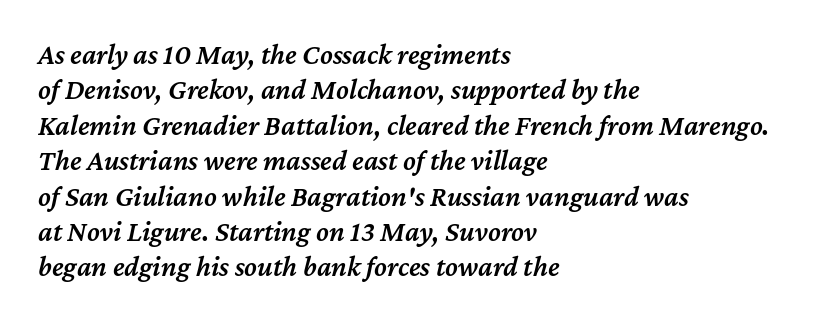
Stroke thickness is moderately raised; the sample reads as semibold. Think of a printed novel: that variable character pitch is what you see here. Would a proofreader flag this as italicized? Yes. Quick note: underline off. The rendering keeps characters at their native spacing.
